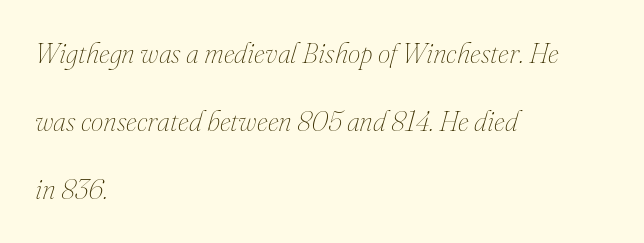
The image shows 28 px thin type, italic (leaning right); set left-aligned, loose line spacing (2.43x), normal letter spacing, not underlined; medium stroke contrast and a small x-height.
